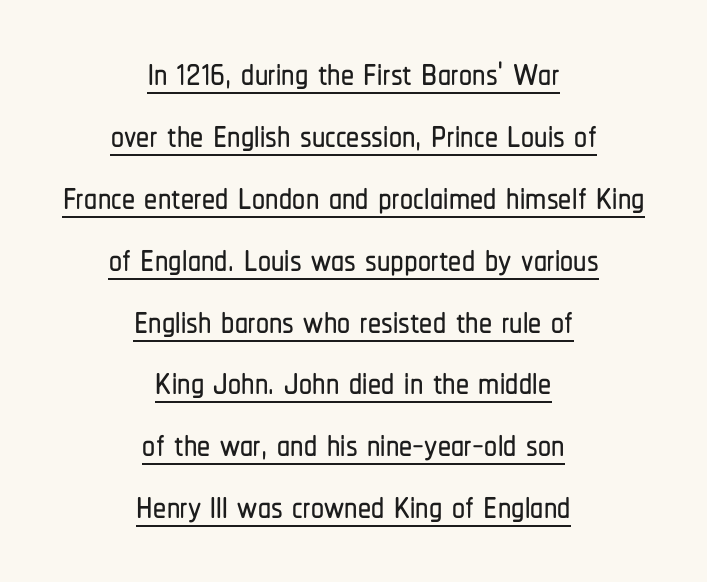
The image shows 52 px condensed sans-serif type, upright; set centered, line spacing 1.19x, normal letter spacing, underlined; low stroke contrast and a medium x-height.
